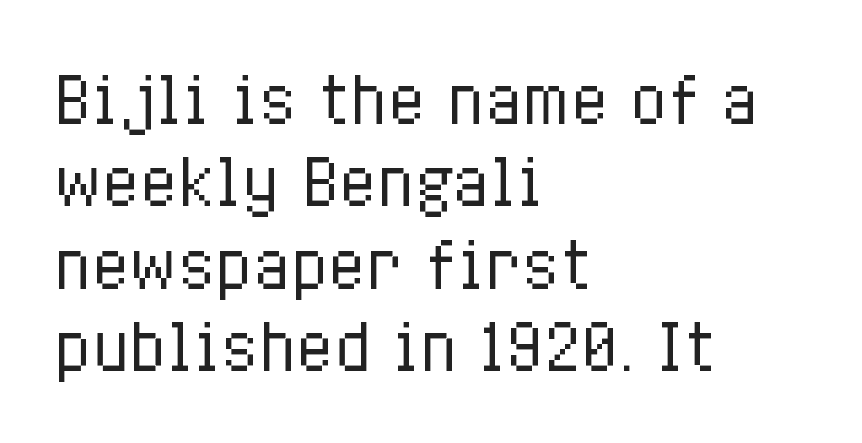
Q: Is the text bold? A: No.
Q: Is the text italic (slanted)? A: No, it is upright.
Q: Is the text underlined? A: No.
Q: How is the paragraph aligned? A: Left-aligned.
Q: Is the spacing between letters normal or unusually wide? A: Normal.
Q: Is the spacing between lines tight, normal or loose? A: Normal.
Q: Width (condensed, normal, or wide)? A: Condensed.
Q: Stroke contrast? A: Low.
Q: x-height? A: Medium.
Q: Monospaced? A: No.
